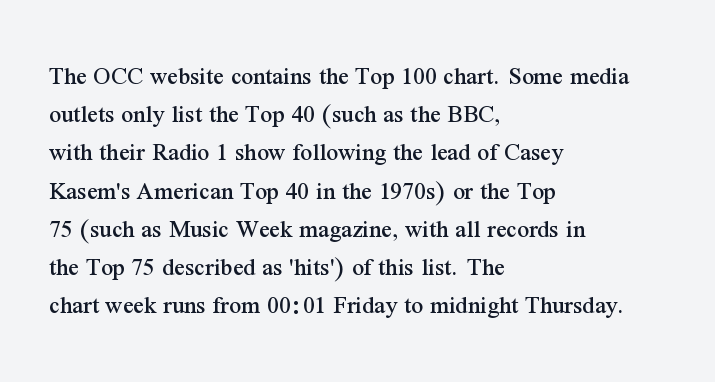
Glance below the letters and you will spot only blank space. Interline gaps are of average width in this sample. The type sits square on the baseline with zero lean. The text block is weighted toward the left margin, trailing off unevenly rightward. These lines keep a tight, regular rhythm from letter to letter.
